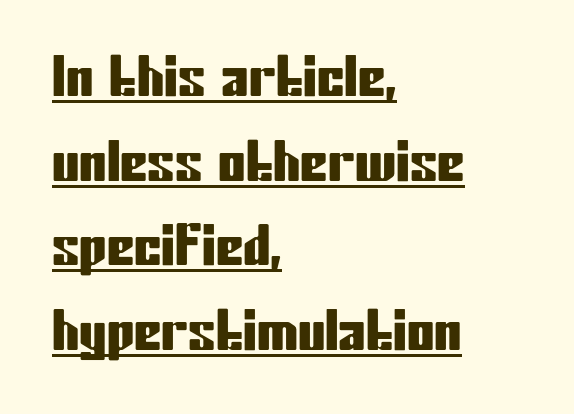
The image shows 55 px condensed sans-serif type, upright; set left-aligned, normal line spacing (1.54x), normal letter spacing, underlined; low stroke contrast and a medium x-height.
